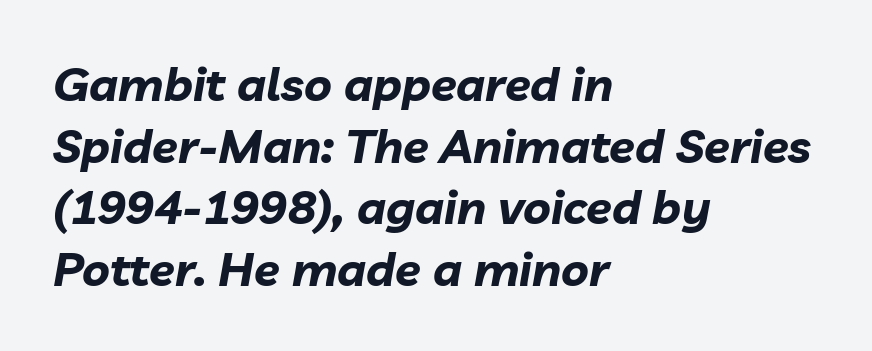
Q: Is the text bold? A: Yes.
Q: Is the text italic (slanted)? A: Yes, it leans right by about 10 degrees.
Q: Is the text underlined? A: No.
Q: How is the paragraph aligned? A: Left-aligned.
Q: Is the spacing between letters normal or unusually wide? A: Normal.
Q: Is the spacing between lines tight, normal or loose? A: Normal.
Q: Width (condensed, normal, or wide)? A: Normal.
Q: Stroke contrast? A: Low.
Q: x-height? A: Medium.
Q: Monospaced? A: No.
